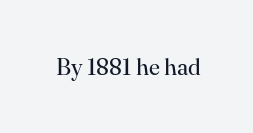
The type is set solid horizontally, with unmodified tracking. Words float on clear page, feet unadorned. A quiet, ordinary-to-light weight characterises the typeface. The type sits square on the baseline with zero lean.
